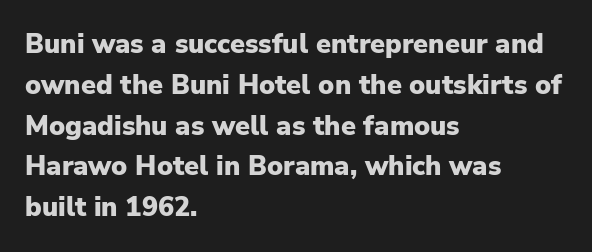
The image shows 27 px bold type, upright; set left-aligned, normal line spacing (1.51x), normal letter spacing, not underlined.
